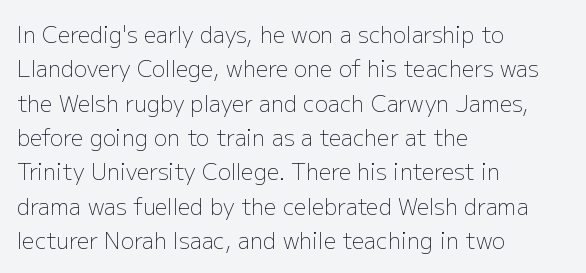
The image shows 22 px text type, upright; set left-aligned, normal line spacing (1.56x), normal letter spacing, not underlined.
